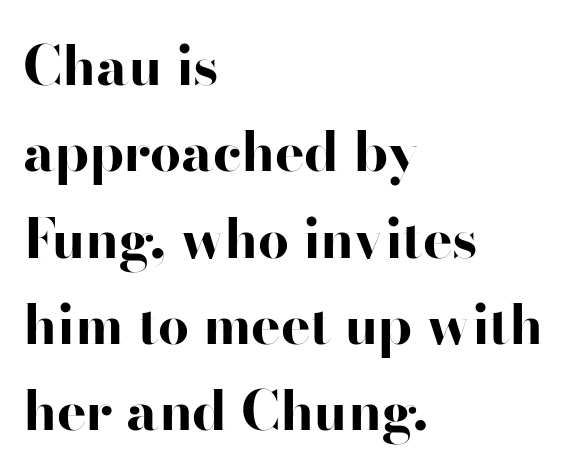
{"serif": "no", "italic": "no", "bold": "yes", "weight": "bold", "width": "wide", "stroke_contrast": "high", "x_height": "small", "monospaced": "no", "underline": "no", "align": "left", "line_spacing": "normal", "line_spacing_ratio": 1.57, "letter_spacing": "normal", "letter_spacing_em": 0.0, "glyph_px": 55}
